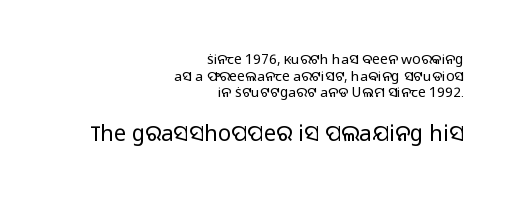
The ragged edge is on the left, which tells us the setting is flush right. Letter spacing: default. Stroke mass is kept to a normal reading level or below. Posture: vertical. The string is rendered with underlining switched off. Whoever set this made the second block the dominant, larger element.
